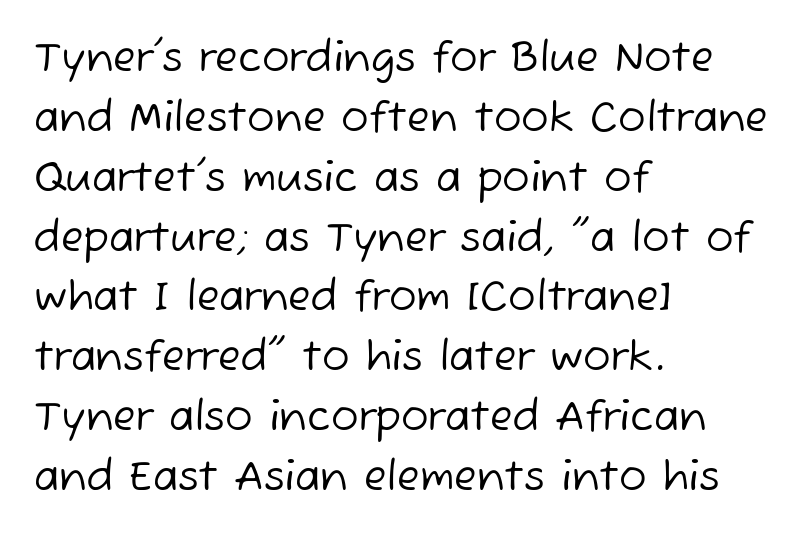
{"serif": "no", "bold": "no", "weight": "regular", "width": "normal", "stroke_contrast": "low", "x_height": "medium", "monospaced": "no", "underline": "no", "align": "left", "line_spacing": "normal", "line_spacing_ratio": 1.46, "letter_spacing": "normal", "letter_spacing_em": 0.0, "glyph_px": 41}
